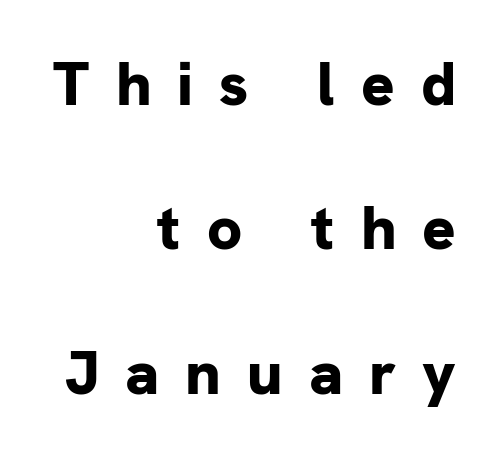
{"serif": "no", "italic": "no", "bold": "yes", "weight": "bold", "width": "normal", "stroke_contrast": "low", "x_height": "medium", "monospaced": "no", "underline": "no", "align": "right", "line_spacing": "loose", "line_spacing_ratio": 2.33, "letter_spacing": "wide", "letter_spacing_em": 0.42, "glyph_px": 62}
